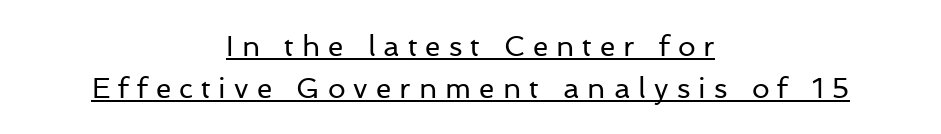
Caption: lettering with a line underneath. On a weight scale, this lands at 450 or below. The text was rendered using a sans face with plain stroke endings. Alignment: centered. Each letter keeps its own natural width here, so spacing adapts to shape.
